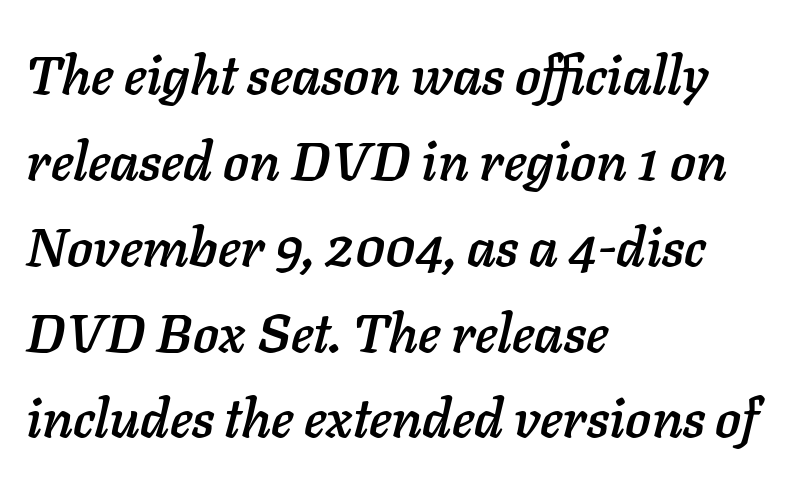
{"italic": "yes", "lean": "right", "slant_degrees": 11, "width": "normal", "stroke_contrast": "low", "x_height": "medium", "monospaced": "no", "underline": "no", "align": "left", "line_spacing": "normal", "line_spacing_ratio": 1.59, "letter_spacing": "normal", "letter_spacing_em": 0.0, "glyph_px": 54}
